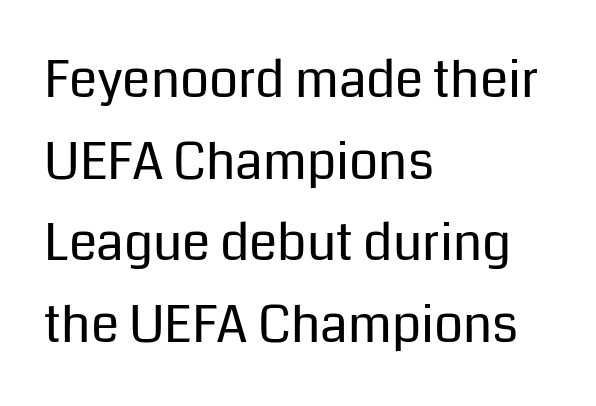
The image shows 51 px regular-weight sans-serif type, upright; set left-aligned, normal line spacing (1.6x), normal letter spacing, not underlined; low stroke contrast and a medium x-height.
